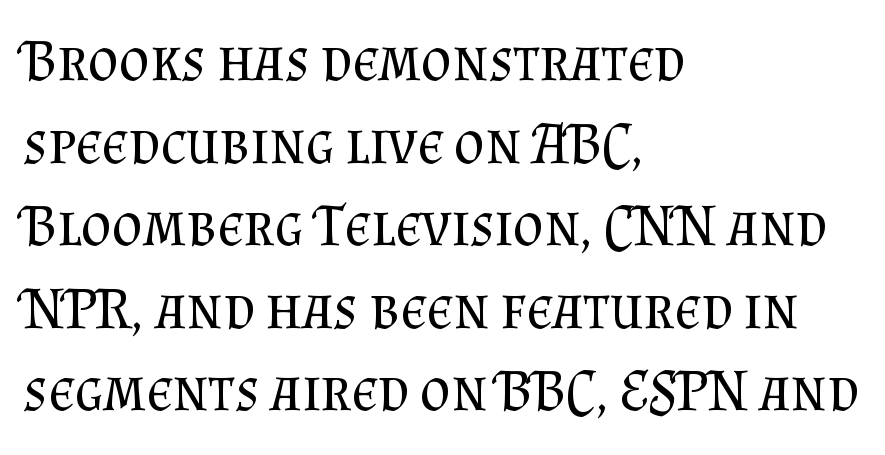
Q: Is the text bold? A: No.
Q: Is the text italic (slanted)? A: No, it is upright.
Q: Is the typeface a serif or a sans-serif typeface? A: Serif.
Q: Is the text underlined? A: No.
Q: How is the paragraph aligned? A: Left-aligned.
Q: Is the spacing between letters normal or unusually wide? A: Normal.
Q: Is the spacing between lines tight, normal or loose? A: Normal.
Q: Width (condensed, normal, or wide)? A: Normal.
Q: Stroke contrast? A: Medium.
Q: x-height? A: Small.
Q: Monospaced? A: No.
